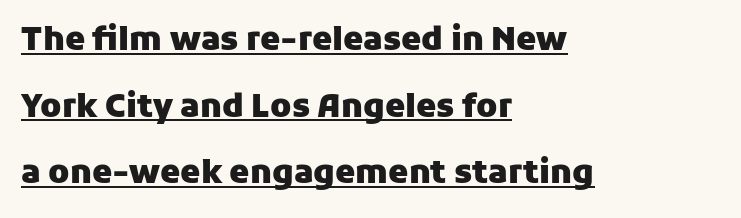
{"serif": "no", "italic": "no", "bold": "yes", "weight": "heavy", "width": "normal", "stroke_contrast": "low", "x_height": "medium", "monospaced": "no", "underline": "yes", "align": "left", "line_spacing": "loose", "line_spacing_ratio": 2.08, "letter_spacing": "normal", "letter_spacing_em": 0.0, "glyph_px": 32}
